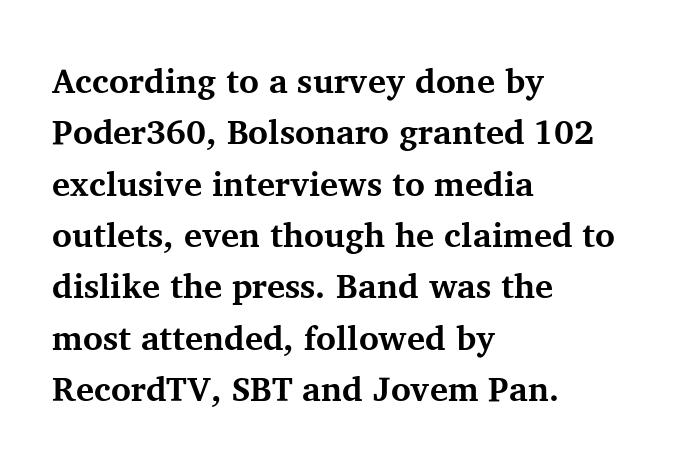
Q: Is the text bold? A: Yes.
Q: Is the text italic (slanted)? A: No, it is upright.
Q: Is the typeface a serif or a sans-serif typeface? A: Serif.
Q: Is the text underlined? A: No.
Q: How is the paragraph aligned? A: Left-aligned.
Q: Is the spacing between letters normal or unusually wide? A: Normal.
Q: Is the spacing between lines tight, normal or loose? A: Normal.
Q: Width (condensed, normal, or wide)? A: Normal.
Q: Stroke contrast? A: Medium.
Q: x-height? A: Medium.
Q: Monospaced? A: No.
